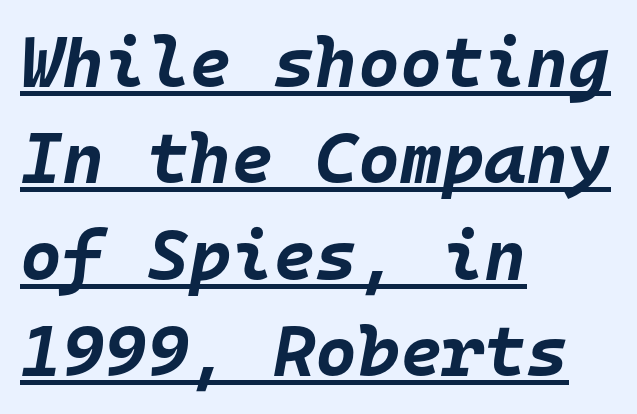
{"italic": "yes", "lean": "right", "slant_degrees": 10, "bold": "yes", "weight": "bold", "width": "normal", "stroke_contrast": "low", "x_height": "large", "monospaced": "yes", "underline": "yes", "align": "left", "line_spacing": "normal", "line_spacing_ratio": 1.34, "letter_spacing": "normal", "letter_spacing_em": 0.0, "glyph_px": 72}
